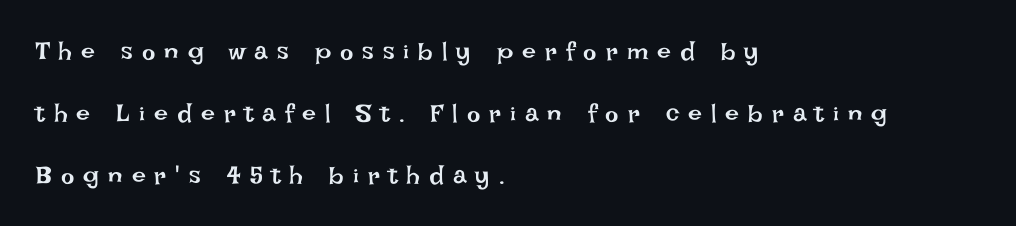
The image shows 25 px text type, upright; set left-aligned, loose line spacing (2.48x), unusually wide letter spacing (+0.36 em), not underlined.
